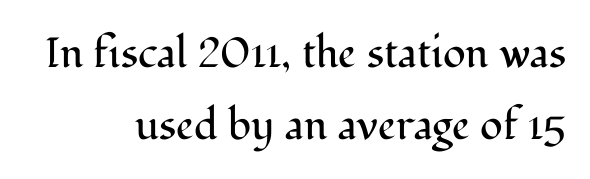
A light-to-regular cut is what we see here. Do the letters lean? They stand straight. Proportional: the letters do not fall into vertical columns. The rendering anchors every line to the right-hand side. Check where the strokes stop: tiny serifs finish them off.
